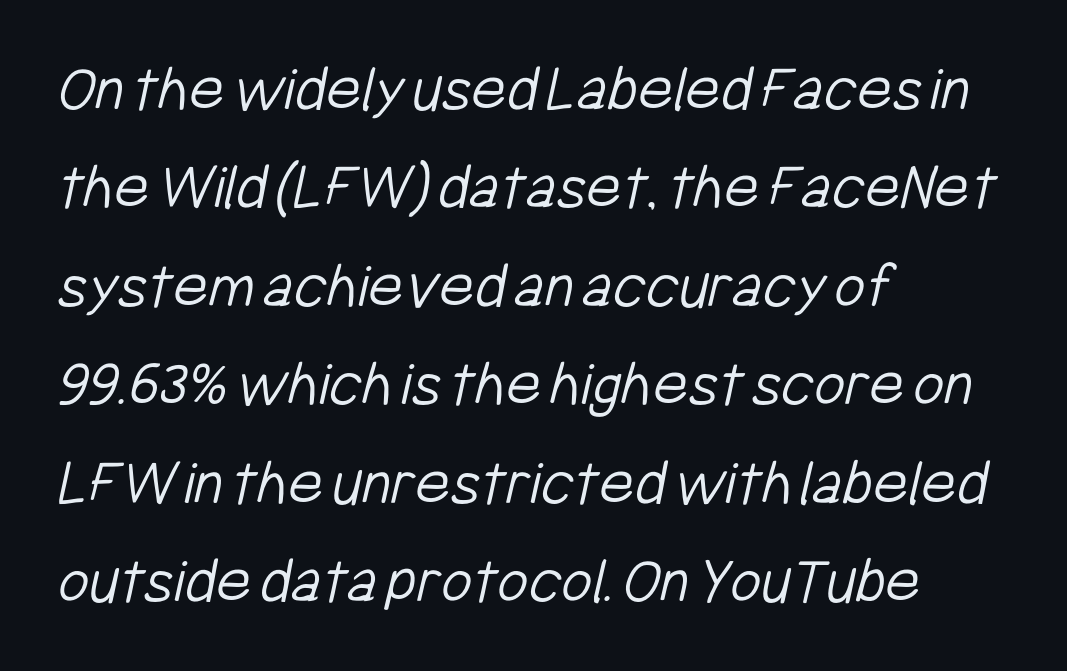
Q: Is the text bold? A: No.
Q: Is the typeface a serif or a sans-serif typeface? A: Sans-serif.
Q: Is the text underlined? A: No.
Q: How is the paragraph aligned? A: Left-aligned.
Q: Is the spacing between letters normal or unusually wide? A: Normal.
Q: Is the spacing between lines tight, normal or loose? A: Normal.
Q: Width (condensed, normal, or wide)? A: Condensed.
Q: Stroke contrast? A: Low.
Q: x-height? A: Medium.
Q: Monospaced? A: No.
